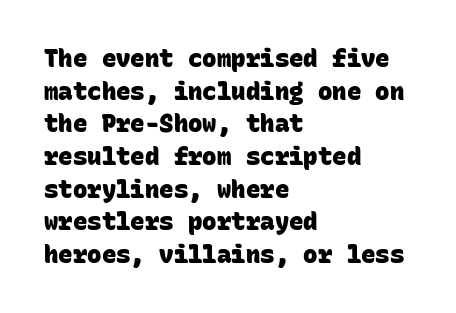
{"bold": "yes", "underline": "no", "align": "left", "line_spacing": "normal", "line_spacing_ratio": 1.36, "letter_spacing": "normal", "letter_spacing_em": 0.0, "glyph_px": 24}
